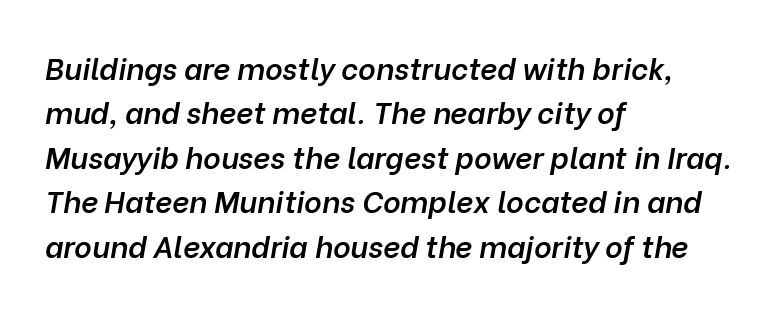
Q: Is the text bold? A: Semi-bold.
Q: Is the text italic (slanted)? A: Yes, it leans right by about 10 degrees.
Q: Is the text underlined? A: No.
Q: How is the paragraph aligned? A: Left-aligned.
Q: Is the spacing between letters normal or unusually wide? A: Normal.
Q: Is the spacing between lines tight, normal or loose? A: Normal.
Q: Width (condensed, normal, or wide)? A: Normal.
Q: Stroke contrast? A: Low.
Q: x-height? A: Medium.
Q: Monospaced? A: No.
